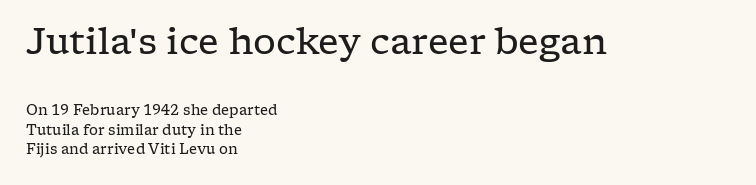
Words appear dense and cohesive because spacing is normal. These lines are composed in type with serifs. Whoever set this chose a conventional vertical rhythm. This sample has the flowing, uneven cadence of proportional lettering.
